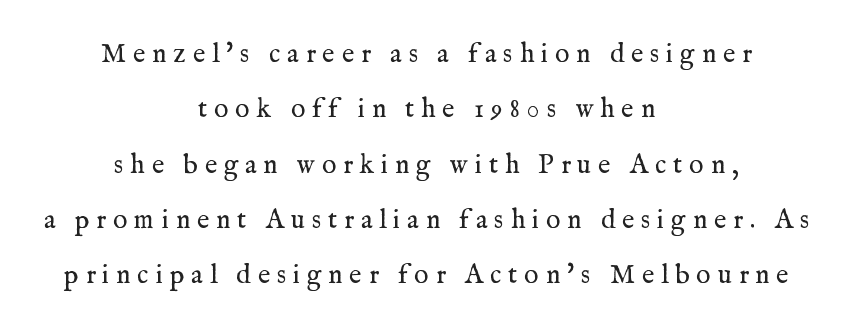
{"italic": "no", "bold": "no", "underline": "no", "align": "center", "line_spacing": "loose", "line_spacing_ratio": 2.05, "letter_spacing": "wide", "letter_spacing_em": 0.25, "glyph_px": 27}
